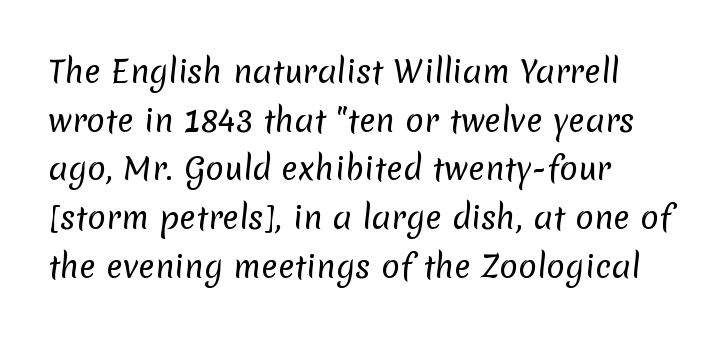
{"serif": "no", "bold": "no", "weight": "regular", "width": "normal", "stroke_contrast": "low", "x_height": "medium", "monospaced": "no", "underline": "no", "align": "left", "line_spacing": "normal", "line_spacing_ratio": 1.57, "letter_spacing": "normal", "letter_spacing_em": 0.0, "glyph_px": 31}
